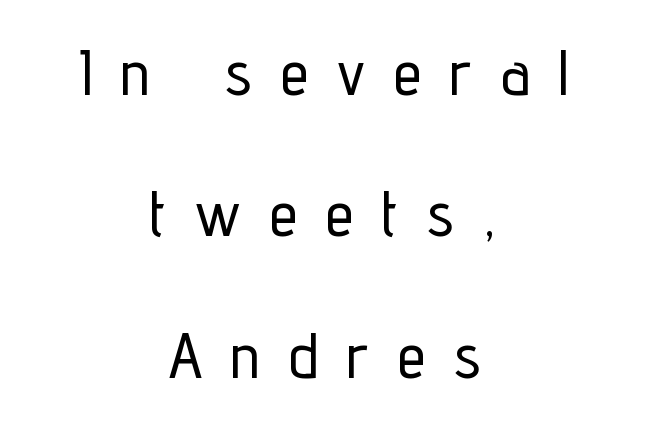
Q: Is the text italic (slanted)? A: No, it is upright.
Q: Is the typeface a serif or a sans-serif typeface? A: Sans-serif.
Q: Is the text underlined? A: No.
Q: How is the paragraph aligned? A: Centered.
Q: Is the spacing between letters normal or unusually wide? A: Unusually wide.
Q: Is the spacing between lines tight, normal or loose? A: Loose.
Q: Width (condensed, normal, or wide)? A: Condensed.
Q: Stroke contrast? A: Low.
Q: x-height? A: Medium.
Q: Monospaced? A: No.
